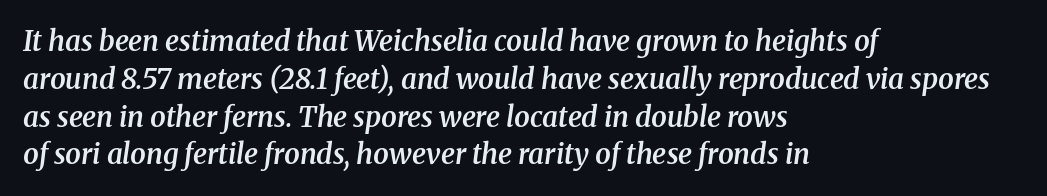
{"serif": "yes", "italic": "yes", "lean": "right", "slant_degrees": 8, "bold": "semi", "weight": "semibold", "width": "normal", "stroke_contrast": "medium", "x_height": "medium", "monospaced": "no", "underline": "no", "align": "left", "line_spacing": "normal", "line_spacing_ratio": 1.35, "letter_spacing": "normal", "letter_spacing_em": 0.0, "glyph_px": 28}
